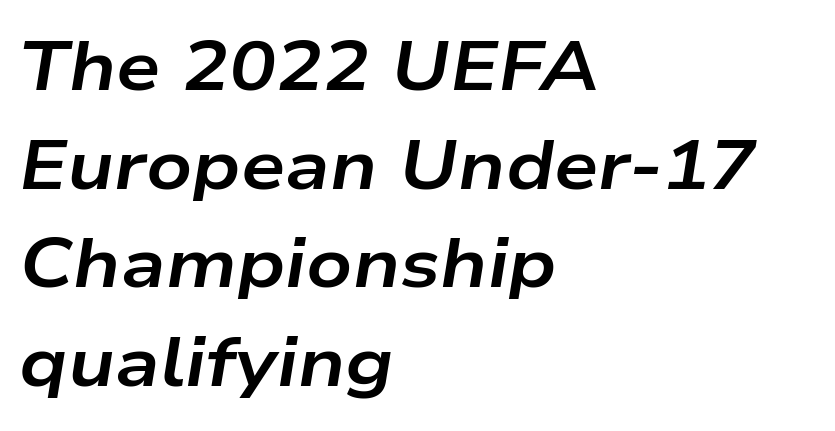
The image shows 70 px bold, wide type, italic (leaning right); set left-aligned, normal line spacing (1.41x), normal letter spacing, not underlined; low stroke contrast and a medium x-height.
